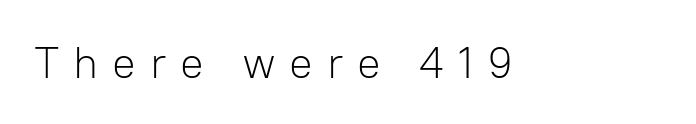
The image shows 44 px light sans-serif type, upright; set unusually wide letter spacing (+0.31 em), not underlined; low stroke contrast and a medium x-height.
